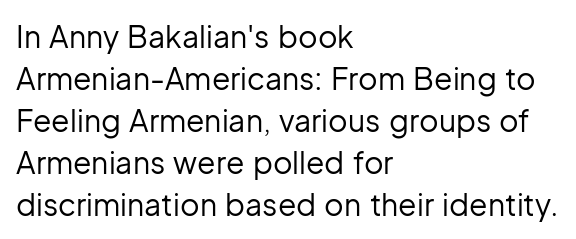
The image shows 30 px regular-weight sans-serif type, upright; set left-aligned, normal line spacing (1.4x), normal letter spacing, not underlined; low stroke contrast and a medium x-height.
